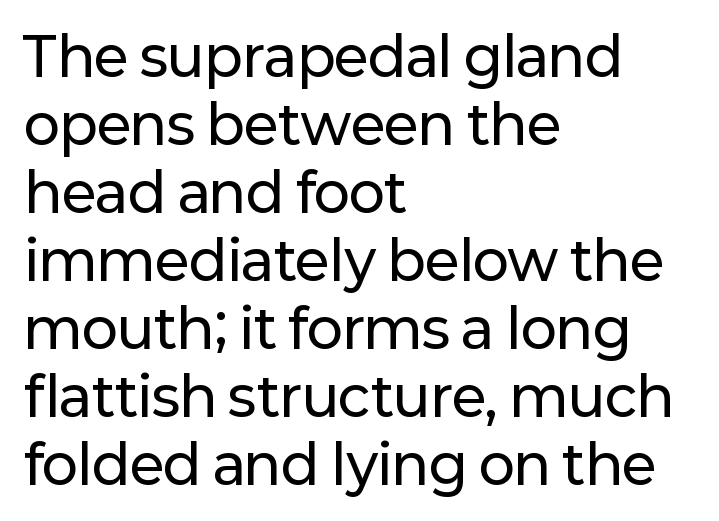
{"serif": "no", "italic": "no", "width": "normal", "stroke_contrast": "low", "x_height": "medium", "monospaced": "no", "underline": "no", "align": "left", "line_spacing": "normal", "line_spacing_ratio": 1.26, "letter_spacing": "normal", "letter_spacing_em": 0.0, "glyph_px": 54}
